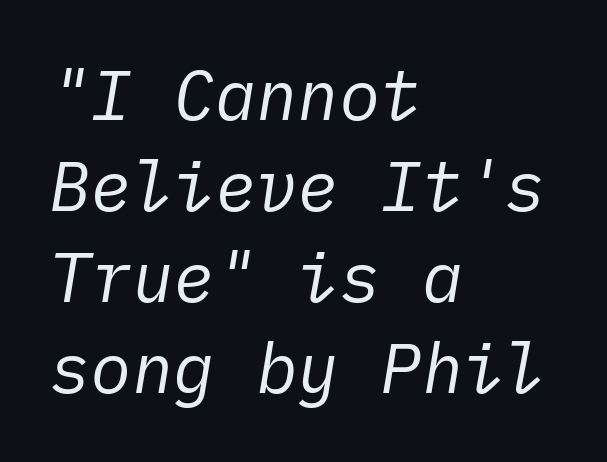
Descenders are the only things crossing below the line. The paragraph shown leans on its left margin. This sample uses an oblique cut, with every glyph tilted off the vertical. The space between consecutive lines is moderate. Compared with a typical body face, this is equally light or lighter still. What stands out about the letter spacing? Nothing — it is the standard amount.
